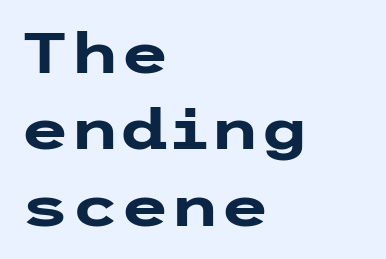
The image shows 57 px heavy, wide sans-serif type, upright; set left-aligned, normal line spacing (1.34x), normal letter spacing, not underlined; low stroke contrast and a medium x-height.
